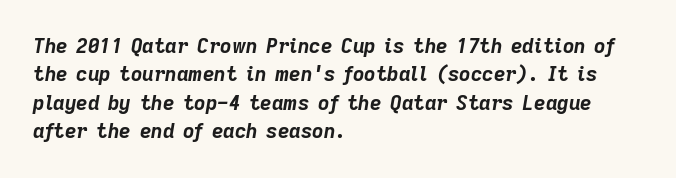
The image shows 20 px bold type, italic (leaning right); set left-aligned, normal line spacing (1.42x), normal letter spacing, not underlined.
